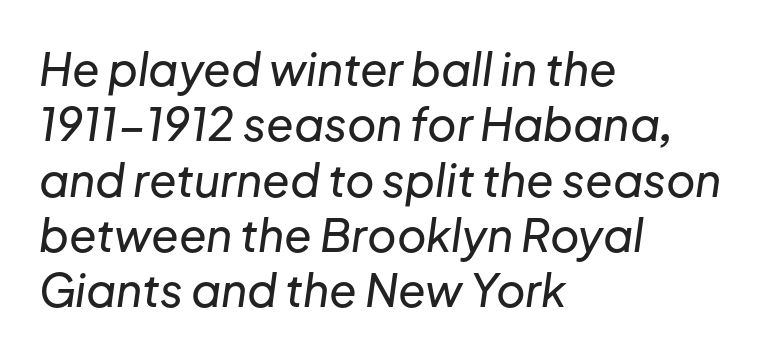
The image shows 45 px text type, italic (leaning right); set left-aligned, line spacing 1.23x, normal letter spacing, not underlined; low stroke contrast and a medium x-height.
